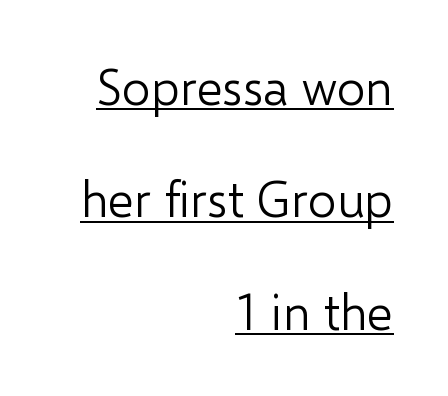
{"serif": "no", "italic": "no", "bold": "no", "weight": "light", "width": "normal", "stroke_contrast": "low", "x_height": "medium", "monospaced": "no", "underline": "yes", "align": "right", "line_spacing": "loose", "line_spacing_ratio": 2.25, "letter_spacing": "normal", "letter_spacing_em": 0.0, "glyph_px": 50}
